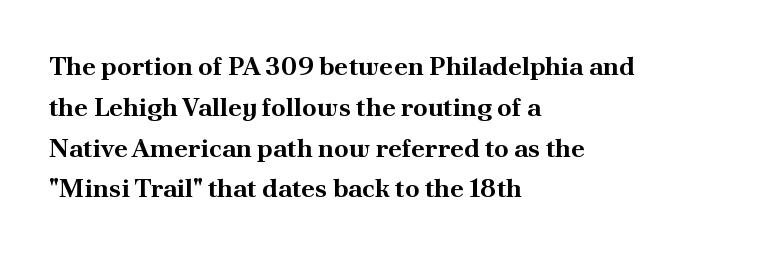
{"italic": "no", "bold": "yes", "underline": "no", "align": "left", "line_spacing": "normal", "line_spacing_ratio": 1.57, "letter_spacing": "normal", "letter_spacing_em": 0.0, "glyph_px": 26}
